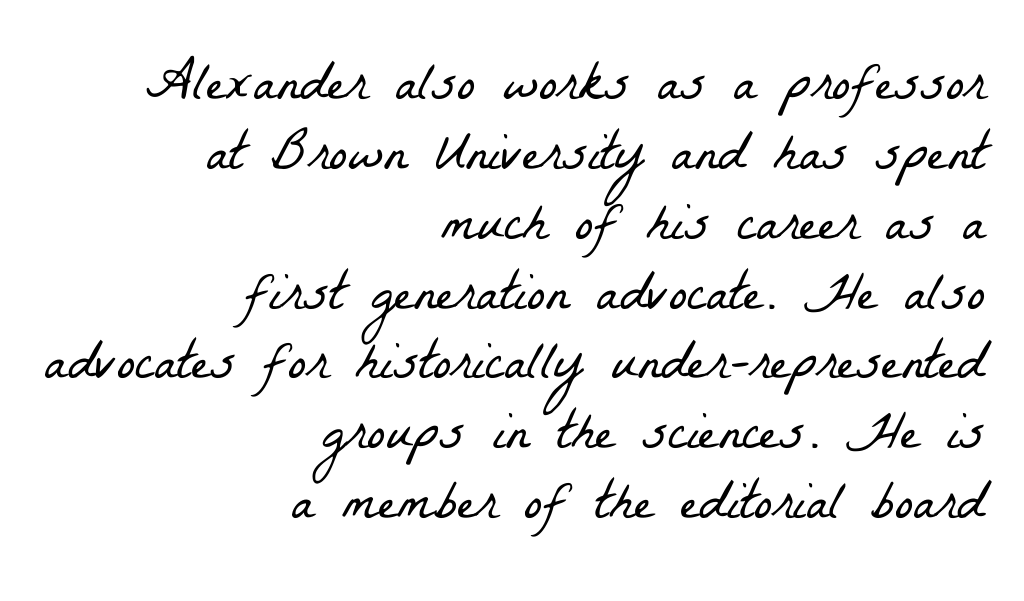
The image shows 55 px light, condensed serif type; set right-aligned, normal line spacing (1.27x), normal letter spacing, not underlined; low stroke contrast and a medium x-height.
